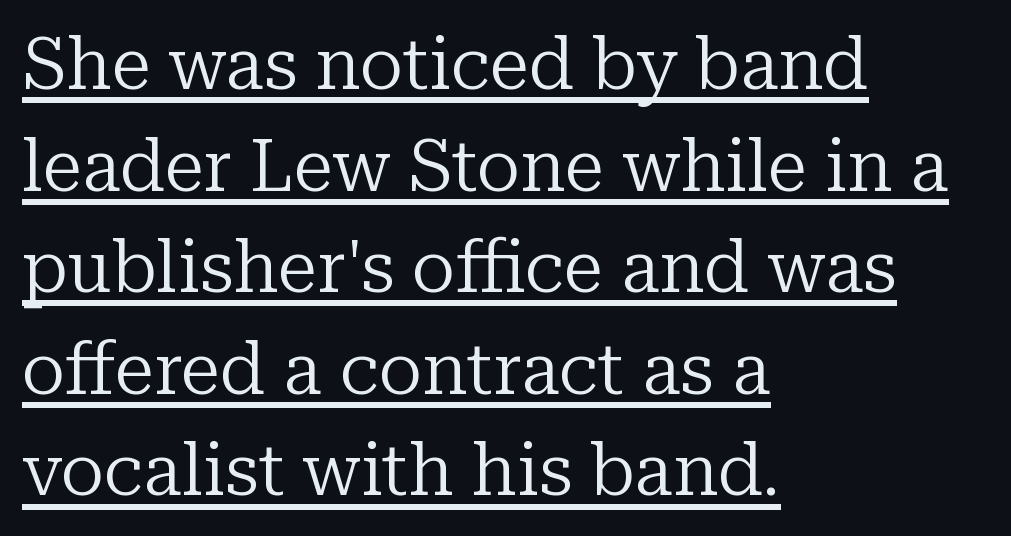
{"serif": "yes", "italic": "no", "bold": "no", "weight": "regular", "width": "normal", "stroke_contrast": "low", "x_height": "medium", "monospaced": "no", "underline": "yes", "align": "left", "line_spacing": "normal", "line_spacing_ratio": 1.41, "letter_spacing": "normal", "letter_spacing_em": 0.0, "glyph_px": 72}
